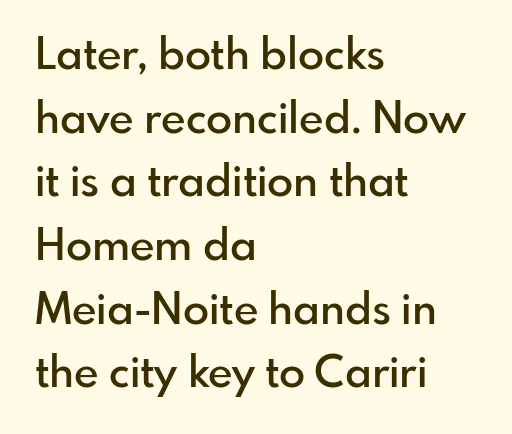
{"serif": "no", "italic": "no", "bold": "semi", "weight": "semibold", "width": "normal", "stroke_contrast": "low", "x_height": "small", "monospaced": "no", "underline": "no", "align": "left", "line_spacing": "normal", "line_spacing_ratio": 1.48, "letter_spacing": "normal", "letter_spacing_em": 0.0, "glyph_px": 43}
